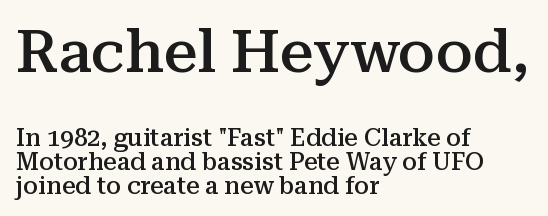
The image shows 60 px semibold serif type, upright; set left-aligned, tight line spacing (0.99x), normal letter spacing, not underlined; the first (top) block is 2.5x larger; medium stroke contrast and a medium x-height.
